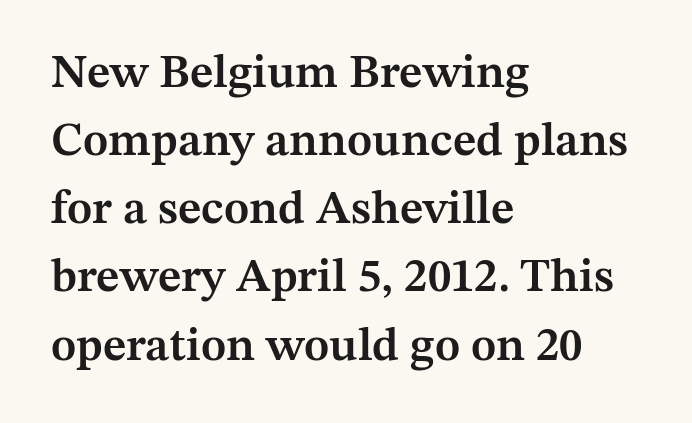
In terms of letterspacing, this is plain default setting. Successive baselines arrive at the customary interval. Quick note: underline off. The letters advance in unequal steps, a hallmark of proportional type.
